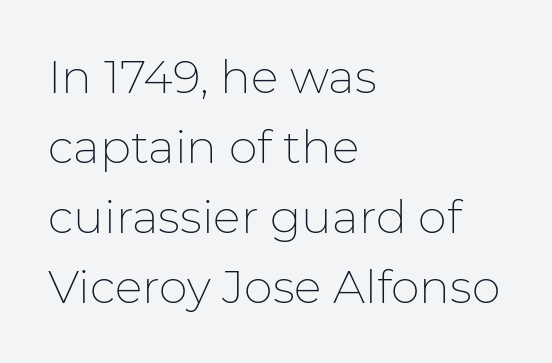
The image shows 46 px thin sans-serif type, upright; set left-aligned, normal line spacing (1.52x), normal letter spacing, not underlined; low stroke contrast and a medium x-height.
